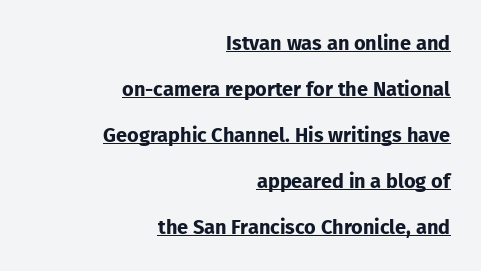
{"italic": "no", "bold": "yes", "underline": "yes", "align": "right", "line_spacing": "loose", "line_spacing_ratio": 2.3, "letter_spacing": "normal", "letter_spacing_em": 0.0, "glyph_px": 20}
